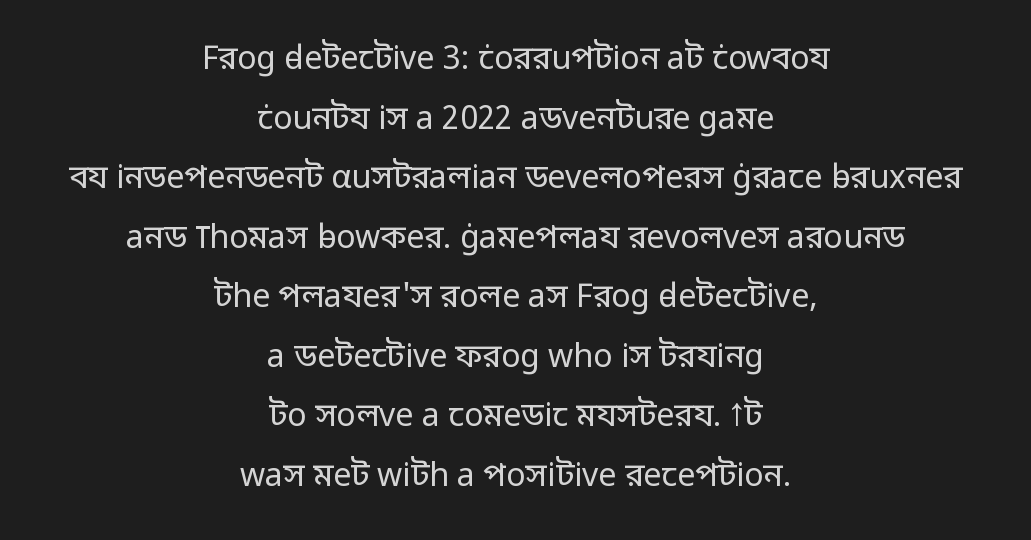
The image shows 32 px regular-weight sans-serif type, upright; set centered, line spacing 1.86x, normal letter spacing, not underlined; low stroke contrast and a medium x-height.
